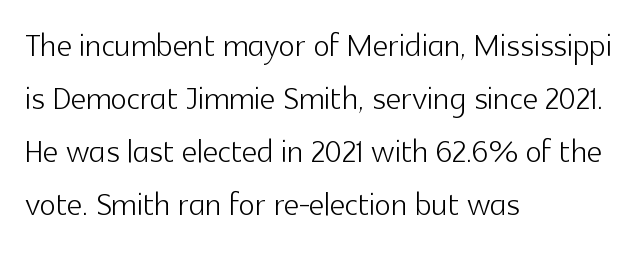
Caption: standard tracking, unaltered. A student would call this left alignment; a typographer would say flush left, rag right. The rendering uses natural spacing where letterforms have individual widths. These lines were composed using upright roman letters. Beneath every word, the page is bare.
